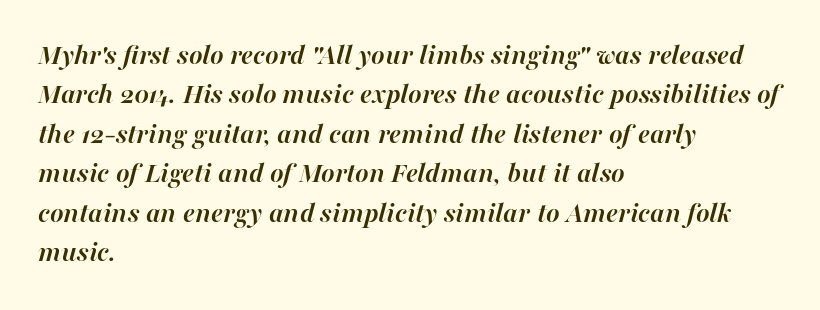
Q: Is the text bold? A: Yes.
Q: Is the text italic (slanted)? A: Yes, it leans right by about 16 degrees.
Q: Is the text underlined? A: No.
Q: How is the paragraph aligned? A: Left-aligned.
Q: Is the spacing between letters normal or unusually wide? A: Normal.
Q: Is the spacing between lines tight, normal or loose? A: Normal.
Q: Width (condensed, normal, or wide)? A: Normal.
Q: Stroke contrast? A: High.
Q: x-height? A: Medium.
Q: Monospaced? A: No.
